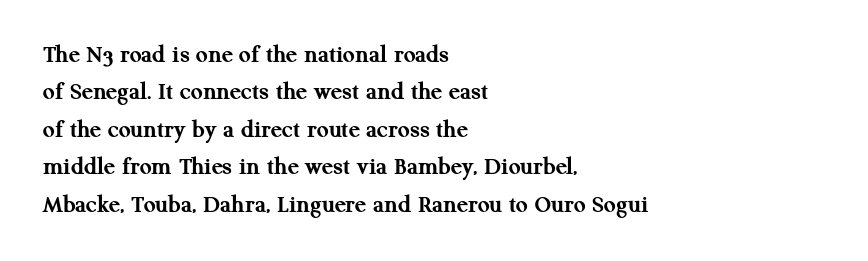
{"italic": "no", "bold": "yes", "underline": "no", "align": "left", "line_spacing": "normal", "line_spacing_ratio": 1.44, "letter_spacing": "normal", "letter_spacing_em": 0.0, "glyph_px": 26}
